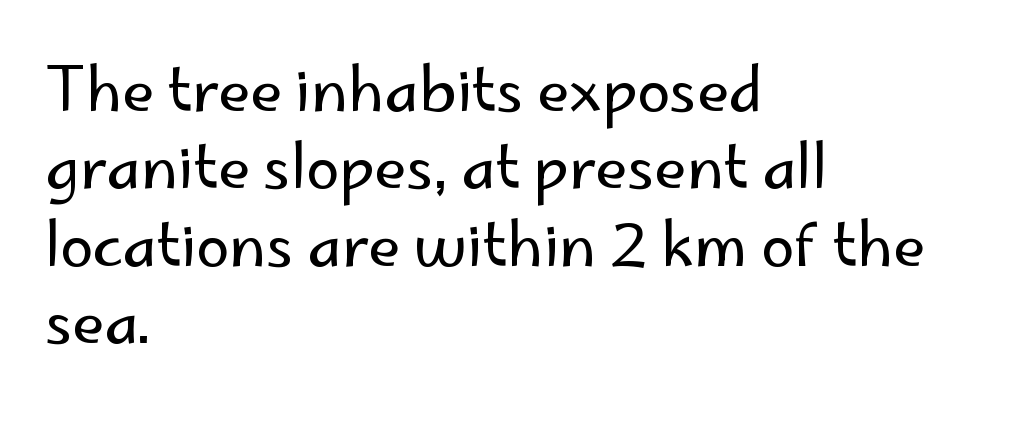
{"serif": "no", "italic": "no", "bold": "no", "weight": "regular", "width": "normal", "stroke_contrast": "low", "x_height": "small", "monospaced": "no", "underline": "no", "align": "left", "line_spacing": "normal", "line_spacing_ratio": 1.29, "letter_spacing": "normal", "letter_spacing_em": 0.0, "glyph_px": 60}
